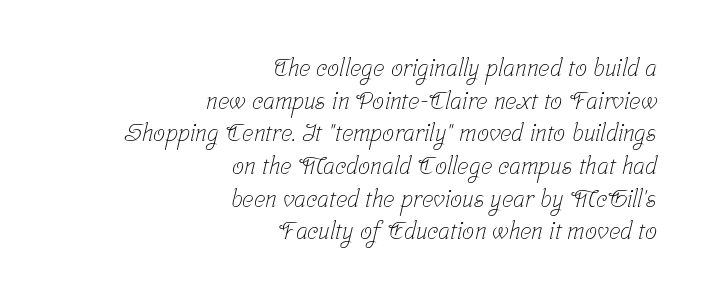
The image shows 24 px text type; set right-aligned, normal line spacing (1.36x), normal letter spacing, not underlined.
